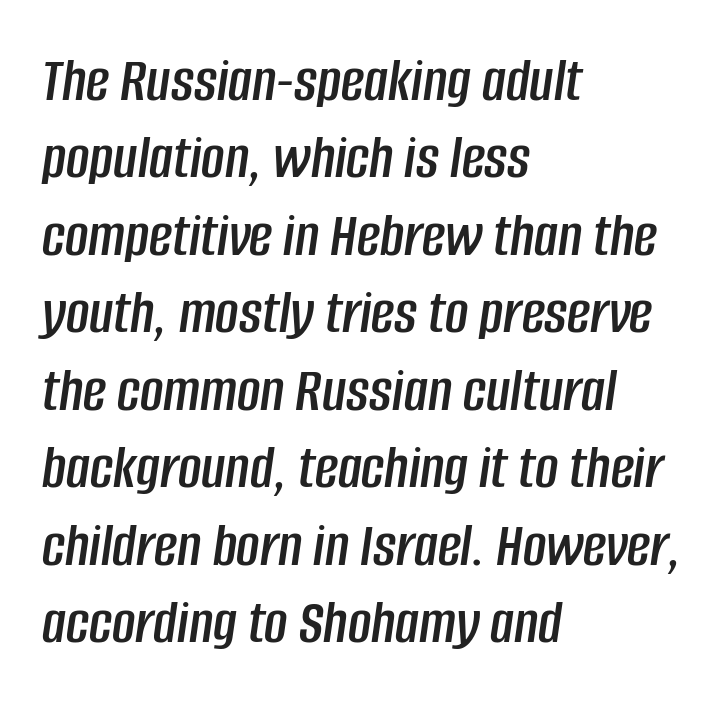
{"italic": "yes", "lean": "right", "slant_degrees": 8, "width": "condensed", "stroke_contrast": "low", "x_height": "large", "monospaced": "no", "underline": "no", "align": "left", "line_spacing_ratio": 1.21, "letter_spacing": "normal", "letter_spacing_em": 0.0, "glyph_px": 64}
